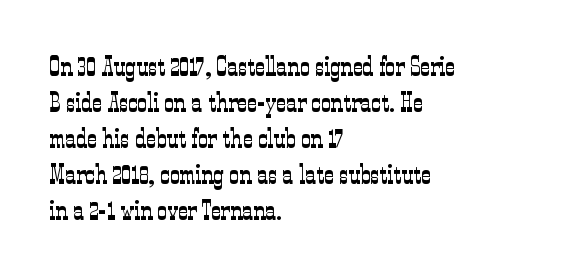
The image shows 27 px text type, upright; set left-aligned, normal line spacing (1.33x), normal letter spacing, not underlined.
